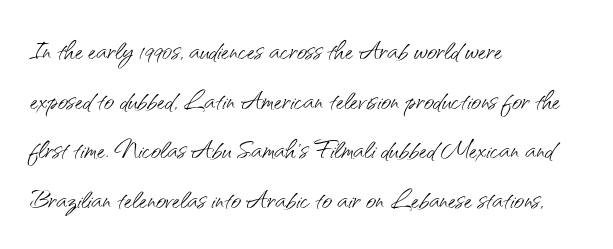
Q: Is the text bold? A: No.
Q: Is the text italic (slanted)? A: Yes.
Q: Is the typeface a serif or a sans-serif typeface? A: Sans-serif.
Q: Is the text underlined? A: No.
Q: How is the paragraph aligned? A: Left-aligned.
Q: Is the spacing between letters normal or unusually wide? A: Normal.
Q: Is the spacing between lines tight, normal or loose? A: Normal.
Q: Width (condensed, normal, or wide)? A: Normal.
Q: Stroke contrast? A: Medium.
Q: x-height? A: Small.
Q: Monospaced? A: No.
